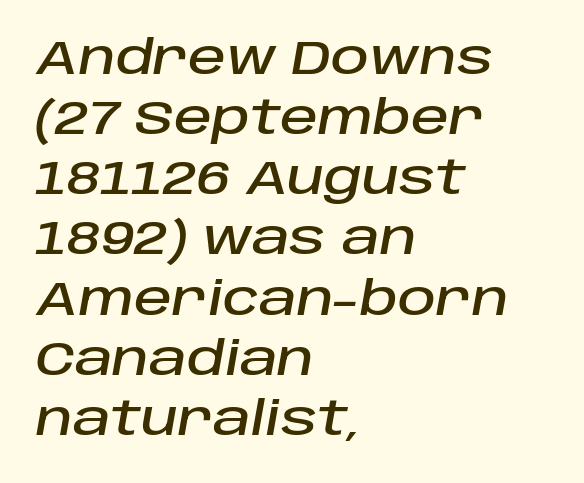
Q: Is the text italic (slanted)? A: Yes, it leans right by about 10 degrees.
Q: Is the text underlined? A: No.
Q: How is the paragraph aligned? A: Left-aligned.
Q: Is the spacing between letters normal or unusually wide? A: Normal.
Q: Is the spacing between lines tight, normal or loose? A: Normal.
Q: Width (condensed, normal, or wide)? A: Normal.
Q: Stroke contrast? A: Low.
Q: x-height? A: Large.
Q: Monospaced? A: No.
